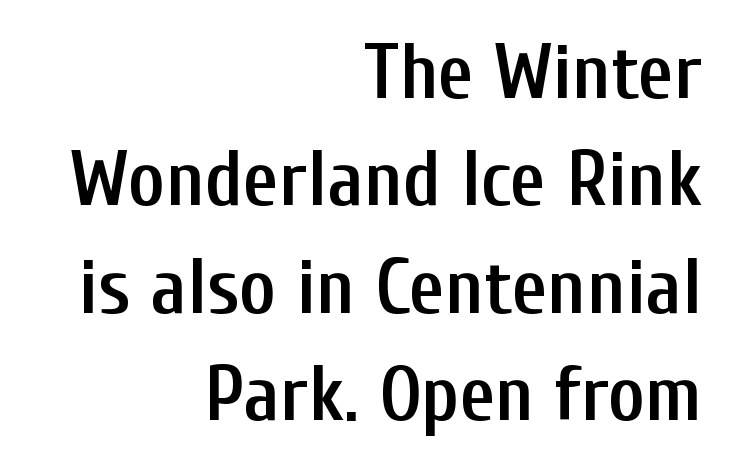
Q: Is the text bold? A: Semi-bold.
Q: Is the text italic (slanted)? A: No, it is upright.
Q: Is the typeface a serif or a sans-serif typeface? A: Sans-serif.
Q: Is the text underlined? A: No.
Q: How is the paragraph aligned? A: Right-aligned.
Q: Is the spacing between letters normal or unusually wide? A: Normal.
Q: Is the spacing between lines tight, normal or loose? A: Normal.
Q: Width (condensed, normal, or wide)? A: Condensed.
Q: Stroke contrast? A: Low.
Q: x-height? A: Medium.
Q: Monospaced? A: No.
